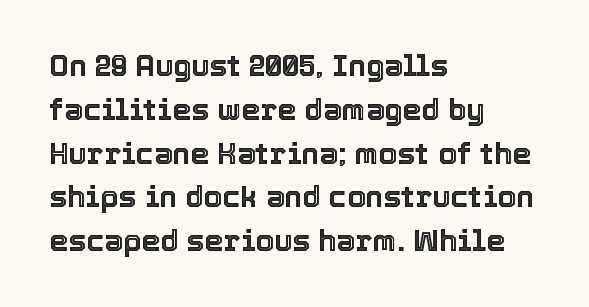
Q: Is the text italic (slanted)? A: No, it is upright.
Q: Is the text underlined? A: No.
Q: How is the paragraph aligned? A: Left-aligned.
Q: Is the spacing between letters normal or unusually wide? A: Normal.
Q: Is the spacing between lines tight, normal or loose? A: Normal.
Q: Width (condensed, normal, or wide)? A: Normal.
Q: x-height? A: Medium.
Q: Monospaced? A: No.
